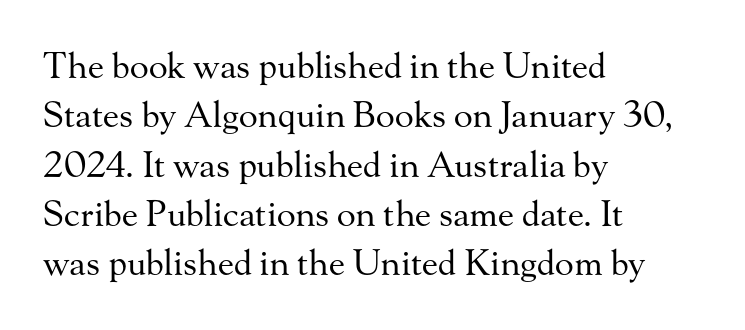
The image shows 35 px regular-weight serif type, upright; set left-aligned, normal line spacing (1.41x), normal letter spacing, not underlined; medium stroke contrast and a small x-height.
